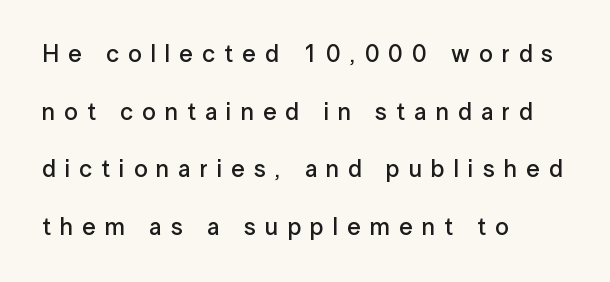
Q: Is the text bold? A: Semi-bold.
Q: Is the text italic (slanted)? A: No, it is upright.
Q: Is the text underlined? A: No.
Q: How is the paragraph aligned? A: Left-aligned.
Q: Is the spacing between letters normal or unusually wide? A: Unusually wide.
Q: Is the spacing between lines tight, normal or loose? A: Loose.
